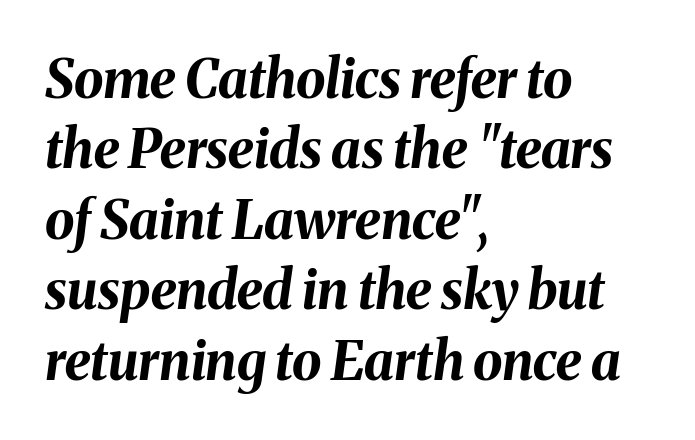
{"italic": "yes", "lean": "right", "slant_degrees": 8, "bold": "yes", "weight": "bold", "width": "normal", "stroke_contrast": "medium", "x_height": "medium", "monospaced": "no", "underline": "no", "align": "left", "line_spacing": "normal", "line_spacing_ratio": 1.33, "letter_spacing": "normal", "letter_spacing_em": 0.0, "glyph_px": 53}
